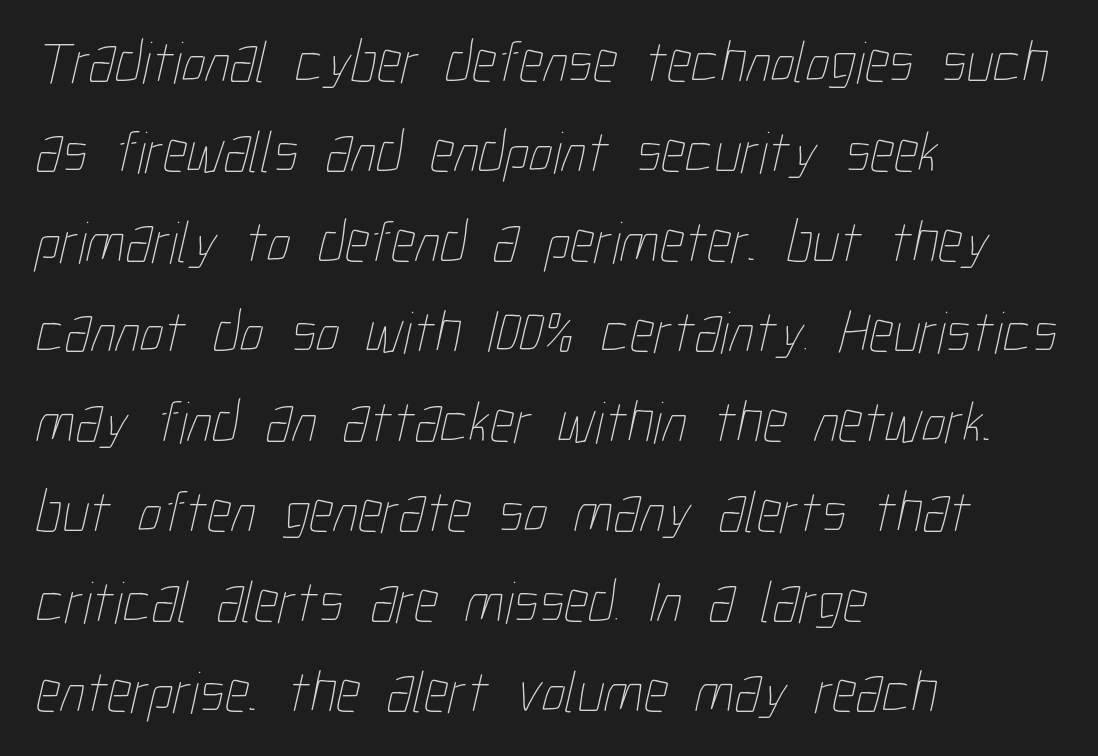
{"bold": "no", "weight": "thin", "width": "condensed", "stroke_contrast": "low", "x_height": "medium", "monospaced": "no", "underline": "no", "align": "left", "line_spacing": "normal", "line_spacing_ratio": 1.5, "letter_spacing": "normal", "letter_spacing_em": 0.0, "glyph_px": 60}
